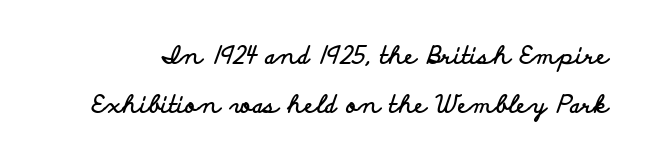
These lines carry a lot of weight — the face is fully bold. This sample uses plain, unmodified letter spacing. Compared with typical paragraphs, the rows here are farther apart.
